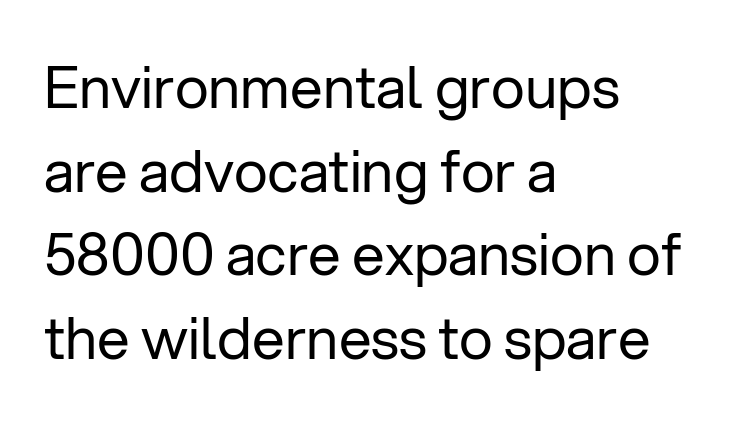
Q: Is the text bold? A: No.
Q: Is the text italic (slanted)? A: No, it is upright.
Q: Is the typeface a serif or a sans-serif typeface? A: Sans-serif.
Q: Is the text underlined? A: No.
Q: How is the paragraph aligned? A: Left-aligned.
Q: Is the spacing between letters normal or unusually wide? A: Normal.
Q: Is the spacing between lines tight, normal or loose? A: Normal.
Q: Width (condensed, normal, or wide)? A: Normal.
Q: Stroke contrast? A: Low.
Q: x-height? A: Medium.
Q: Monospaced? A: No.
